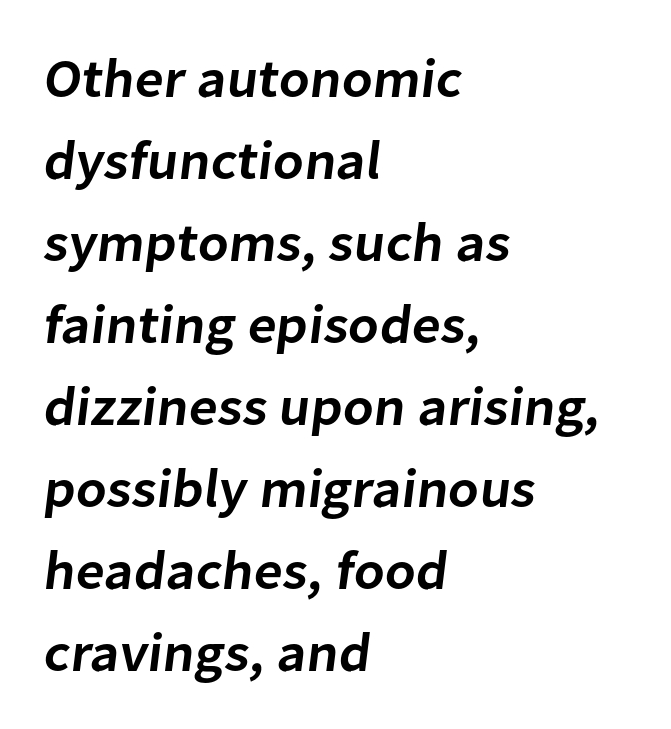
The image shows 55 px semibold sans-serif type; set left-aligned, normal line spacing (1.49x), normal letter spacing, not underlined; low stroke contrast and a medium x-height.
